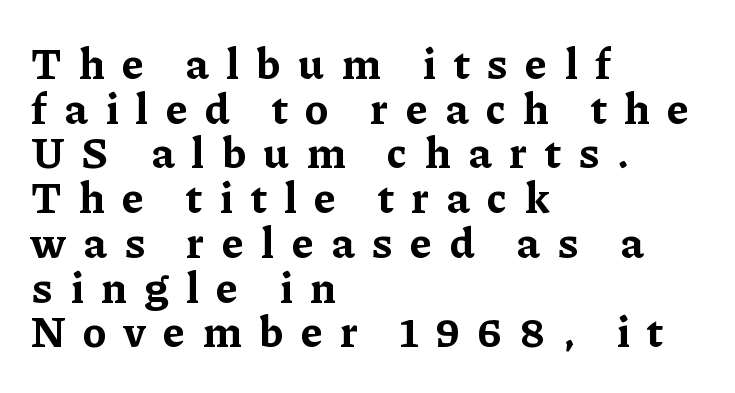
The image shows 43 px bold serif type, upright; set left-aligned, tight line spacing (1.04x), unusually wide letter spacing (+0.4 em), not underlined; low stroke contrast and a medium x-height.
